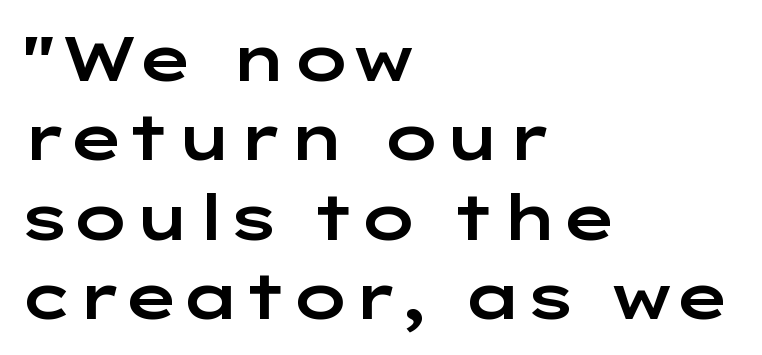
{"serif": "no", "italic": "no", "width": "wide", "stroke_contrast": "low", "x_height": "medium", "monospaced": "no", "underline": "no", "align": "left", "line_spacing": "normal", "line_spacing_ratio": 1.28, "letter_spacing": "normal", "letter_spacing_em": 0.0, "glyph_px": 62}
